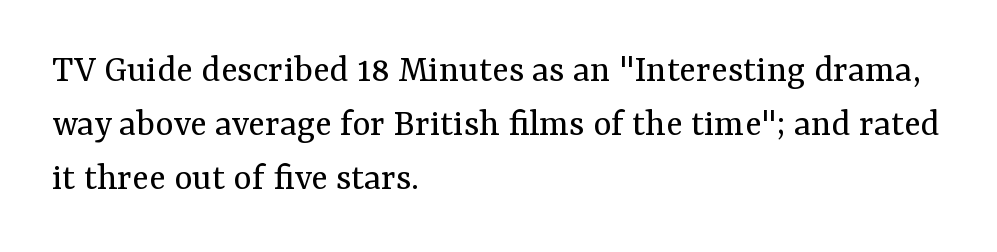
The image shows 39 px regular-weight serif type, upright; set left-aligned, normal line spacing (1.38x), normal letter spacing, not underlined; medium stroke contrast and a medium x-height.
